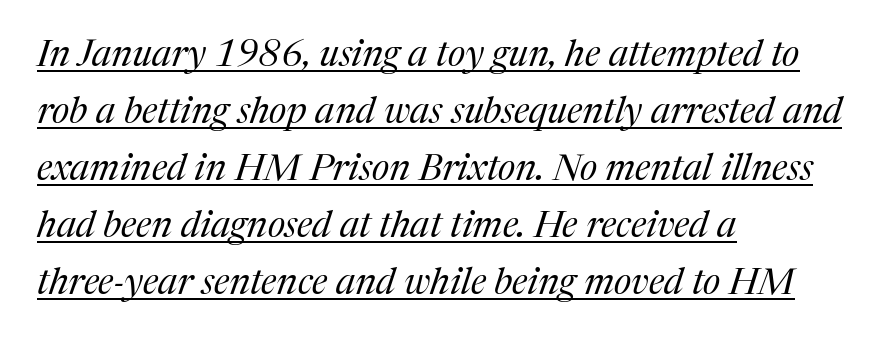
The weight would be labelled regular, book, light, or lighter still. Do the characters align in a grid? No, the font is proportional. Italic? Definitely — the glyphs are oblique. A normal amount of white space separates one row of letters from the next. This sample carries an underscore along the baseline area. I'd call this a serif setting — the letters wear small feet.
